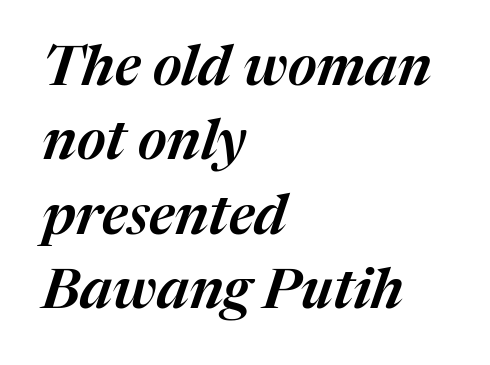
Q: Is the text italic (slanted)? A: Yes, it leans right by about 17 degrees.
Q: Is the text underlined? A: No.
Q: How is the paragraph aligned? A: Left-aligned.
Q: Is the spacing between letters normal or unusually wide? A: Normal.
Q: Is the spacing between lines tight, normal or loose? A: Normal.
Q: Width (condensed, normal, or wide)? A: Normal.
Q: Stroke contrast? A: Medium.
Q: x-height? A: Medium.
Q: Monospaced? A: No.
